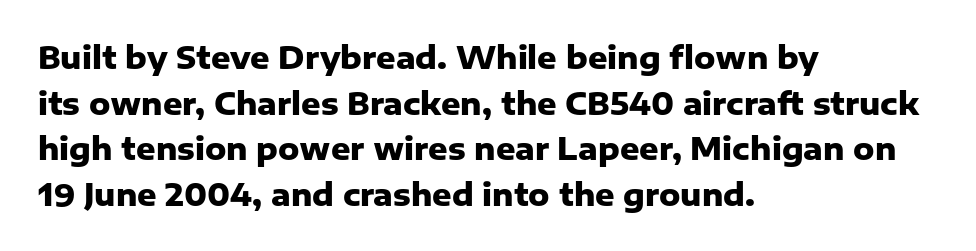
Typeset ragged right — the left edge is the straight one. Spacing between characters is what you'd get straight out of the box. Reading down the column, the eye jumps a familiar distance to each next line. Ascenders rise straight up at ninety degrees.
